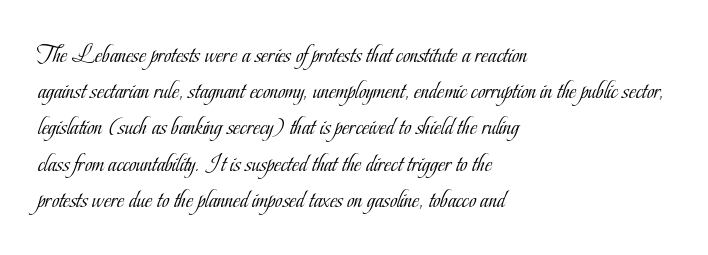
The cut favours lightness, reaching ordinary text weight at its darkest. Left-aligned paragraph, ragged on the right. There is no visible air inserted between adjacent glyphs. Has an underline been added? It has not. Leading matches the norm, producing a regular column.
